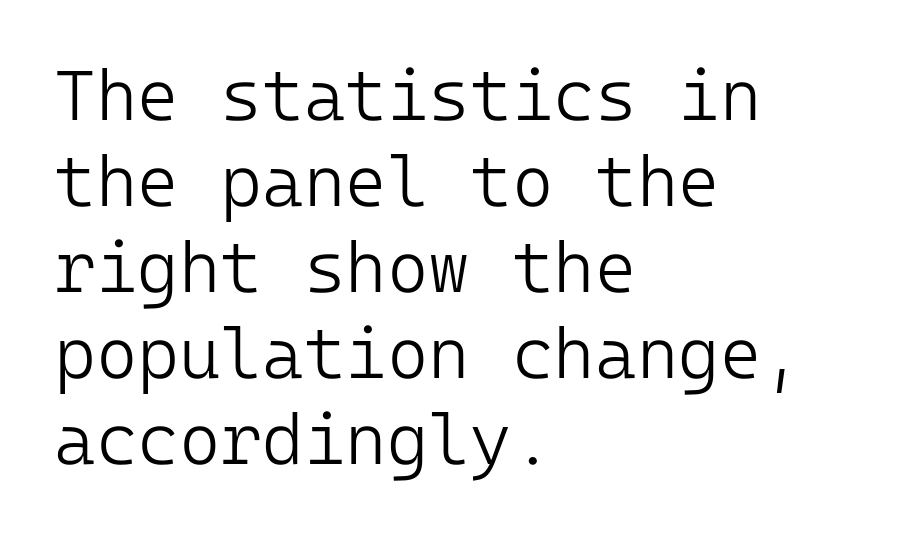
The specimen omits any rule beneath the text block's lines. Inter-character spacing is left at the font's built-in metrics. All the whitespace from short lines collects on the right. No italicization has been applied; the sample stays upright. Nope, no serifs anywhere on these letters. These glyphs show unthickened strokes, regular width or finer.
